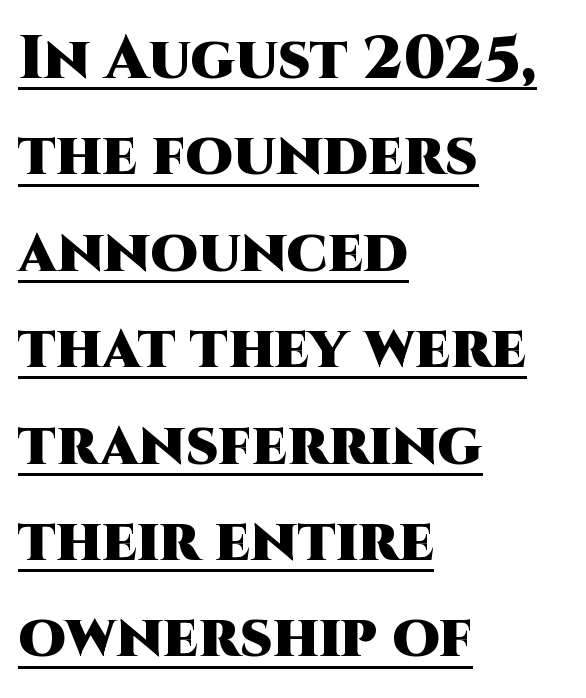
The image shows 61 px heavy sans-serif type, upright; set left-aligned, normal line spacing (1.58x), normal letter spacing, underlined; high stroke contrast and a large x-height.
